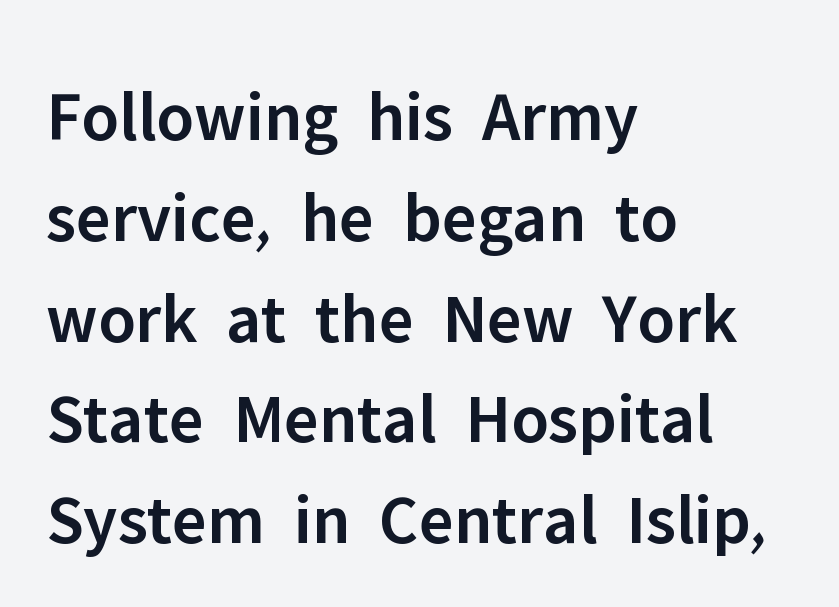
Unlike italic type, these characters show no tilt at all. Descender tails drop into unmarked territory. Do the characters align in a grid? No, the font is proportional. These lines carry some extra weight — a demibold, not a full bold.
